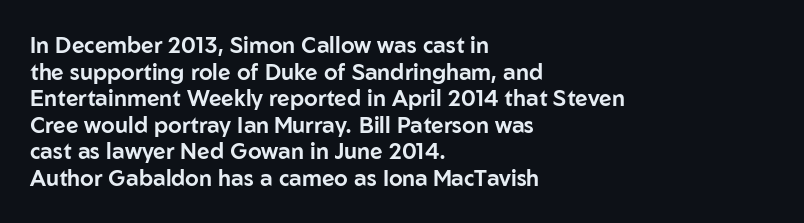
Q: Is the text italic (slanted)? A: No, it is upright.
Q: Is the text underlined? A: No.
Q: How is the paragraph aligned? A: Left-aligned.
Q: Is the spacing between letters normal or unusually wide? A: Normal.
